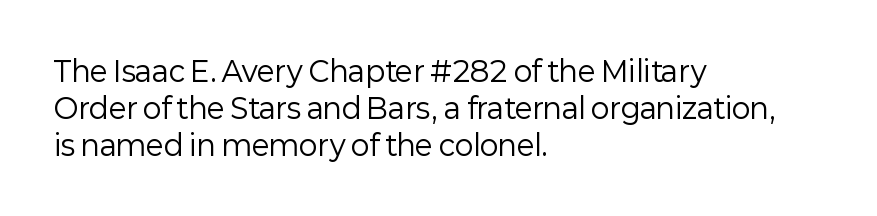
The image shows 28 px regular-weight sans-serif type, upright; set left-aligned, normal line spacing (1.32x), normal letter spacing, not underlined; low stroke contrast and a medium x-height.
